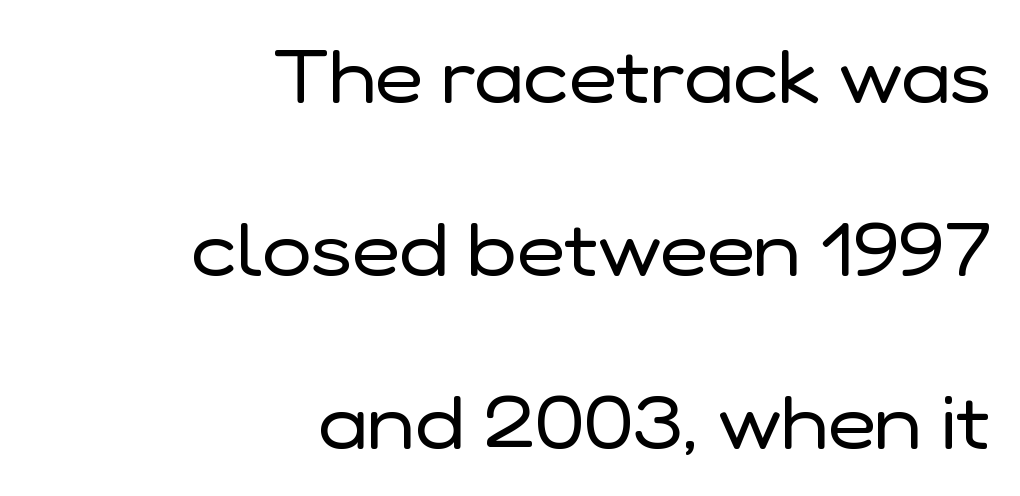
The zone under the glyphs is completely vacant. The lines are quadded right. Type style note: lacks serifs. The lettering holds an erect, upright posture throughout. Does extra space separate the letters? No, they use regular spacing.
